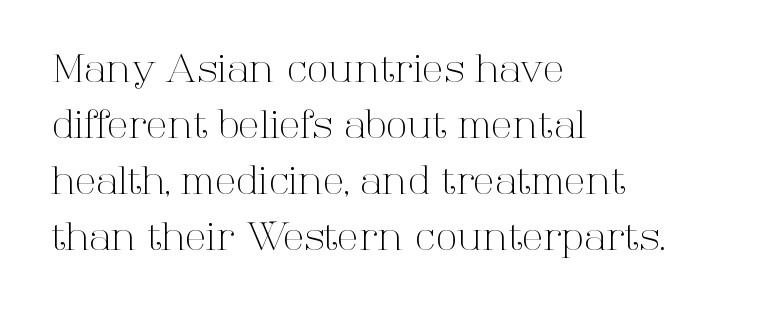
The image shows 39 px light serif type, upright; set left-aligned, normal line spacing (1.44x), normal letter spacing, not underlined; high stroke contrast and a medium x-height.
